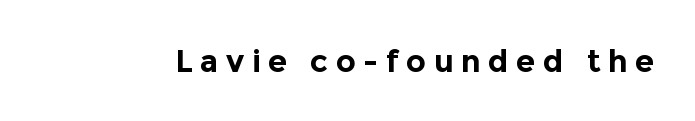
Rule under the text: the space is simply empty. Check where the strokes stop: nothing finishes them off — pure sans. You'd pick this weight for a headline — it's a proper bold. The passage shown has open, widely tracked lettering throughout. Looks like regular typesetting: each glyph gets only the width it needs. The type sits square on the baseline with zero lean.
